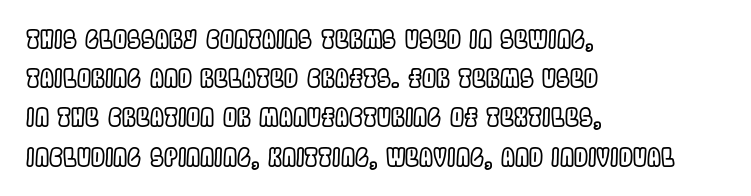
Q: Is the text italic (slanted)? A: No, it is upright.
Q: Is the text underlined? A: No.
Q: How is the paragraph aligned? A: Left-aligned.
Q: Is the spacing between letters normal or unusually wide? A: Normal.
Q: Is the spacing between lines tight, normal or loose? A: Normal.
